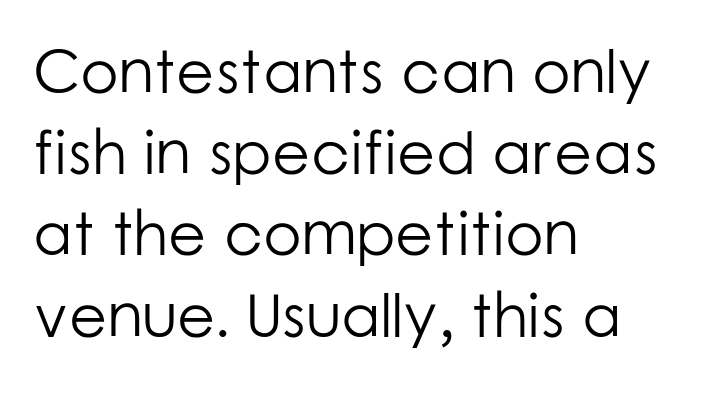
Q: Is the text bold? A: No.
Q: Is the text italic (slanted)? A: No, it is upright.
Q: Is the typeface a serif or a sans-serif typeface? A: Sans-serif.
Q: Is the text underlined? A: No.
Q: How is the paragraph aligned? A: Left-aligned.
Q: Is the spacing between letters normal or unusually wide? A: Normal.
Q: Is the spacing between lines tight, normal or loose? A: Normal.
Q: Width (condensed, normal, or wide)? A: Normal.
Q: Stroke contrast? A: Low.
Q: x-height? A: Medium.
Q: Monospaced? A: No.
